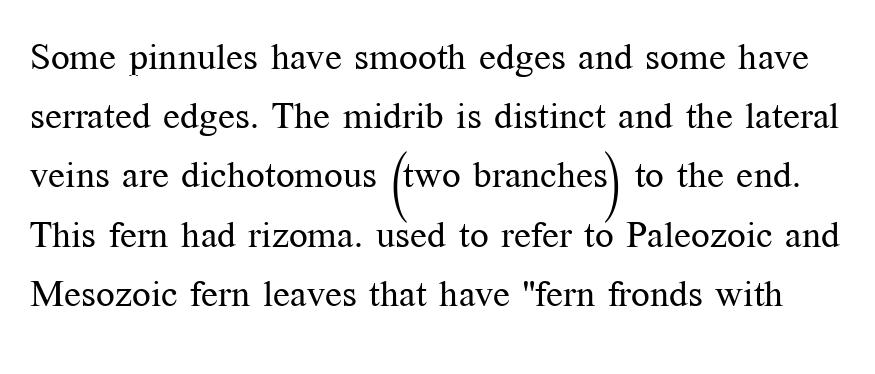
{"serif": "yes", "italic": "no", "bold": "no", "weight": "regular", "width": "normal", "stroke_contrast": "medium", "x_height": "medium", "monospaced": "no", "underline": "no", "line_spacing": "normal", "line_spacing_ratio": 1.6, "letter_spacing": "normal", "letter_spacing_em": 0.0, "glyph_px": 37}
